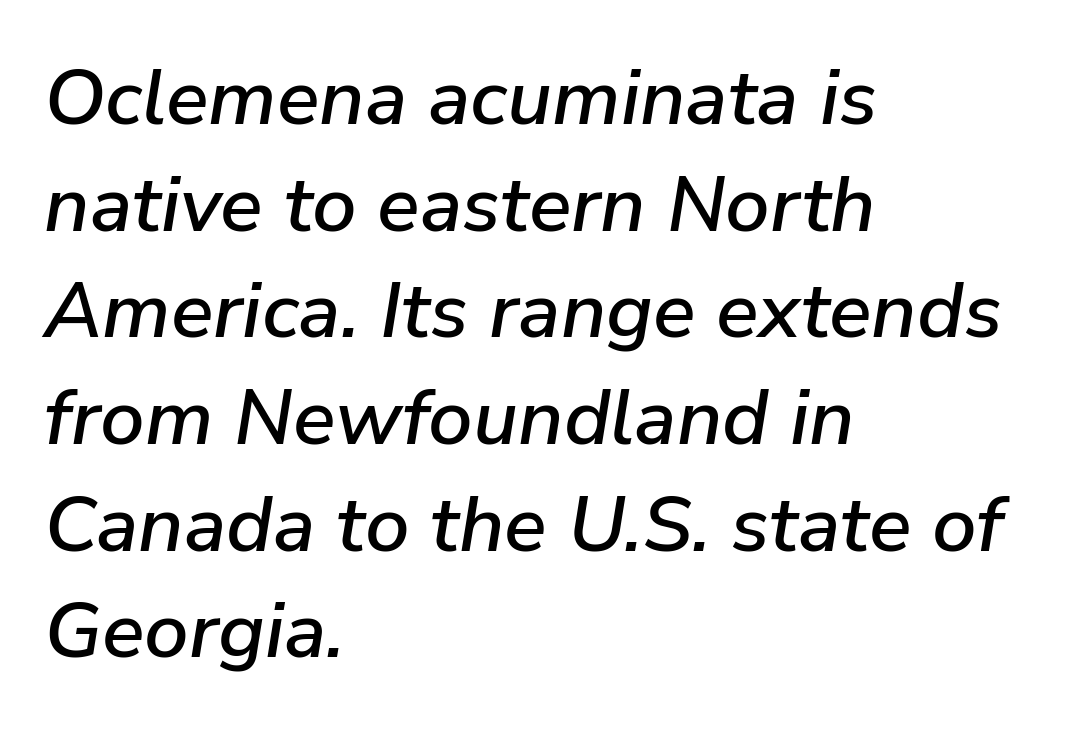
The image shows 79 px text type, italic (leaning right); set left-aligned, normal line spacing (1.35x), normal letter spacing, not underlined; low stroke contrast and a medium x-height.
